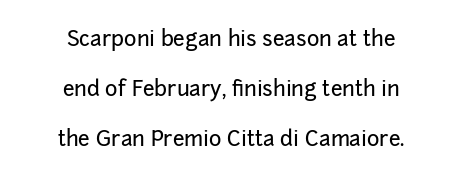
The image shows 21 px text type, upright; set centered, loose line spacing (2.39x), normal letter spacing, not underlined.
